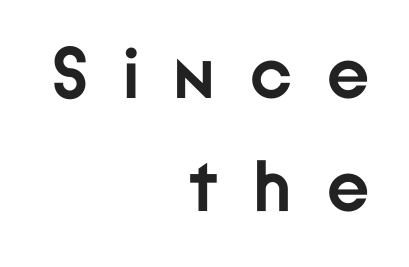
Proportional: the letters do not fall into vertical columns. Leading matches the norm, producing a regular column. Tall strokes in this sample are plumb rather than angled. This rendering uses right alignment, leaving the left contour irregular. Only glyphs here, with clear space below each row.
